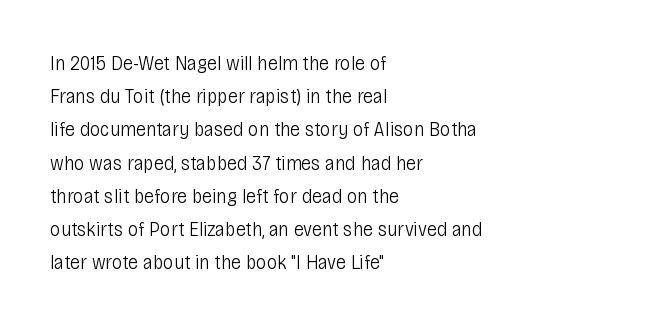
{"italic": "no", "bold": "no", "underline": "no", "align": "left", "line_spacing": "normal", "line_spacing_ratio": 1.58, "letter_spacing": "normal", "letter_spacing_em": 0.0, "glyph_px": 21}
